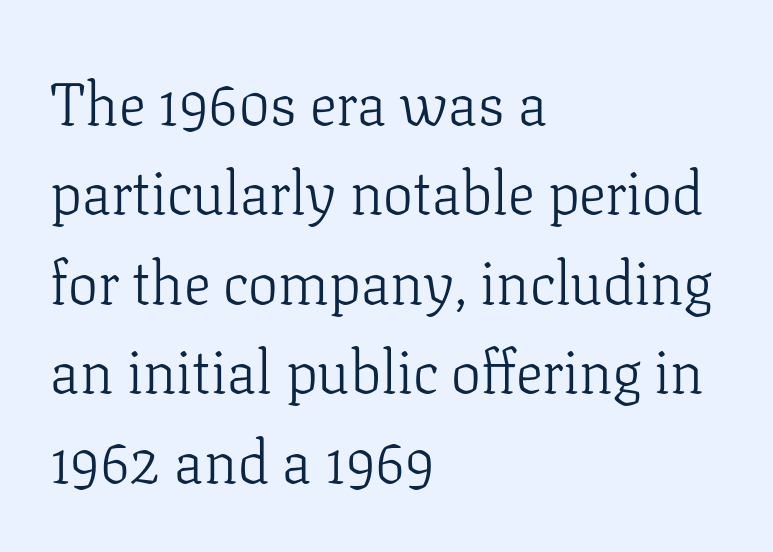
Normally led — the rows are evenly, conventionally spaced. Between one letter and the next there's only the usual sliver of space. Designer's note — italics off, roman on. The font sits on the lighter half of the weight spectrum, regular included. You can tell from the footed stems that serif type was used.
